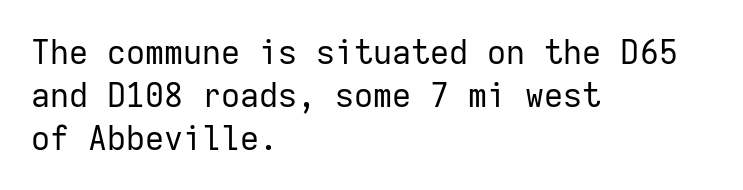
Q: Is the text bold? A: No.
Q: Is the text italic (slanted)? A: No, it is upright.
Q: Is the typeface a serif or a sans-serif typeface? A: Sans-serif.
Q: Is the text underlined? A: No.
Q: How is the paragraph aligned? A: Left-aligned.
Q: Is the spacing between letters normal or unusually wide? A: Normal.
Q: Is the spacing between lines tight, normal or loose? A: Normal.
Q: Width (condensed, normal, or wide)? A: Normal.
Q: Stroke contrast? A: Low.
Q: x-height? A: Medium.
Q: Monospaced? A: Yes.
